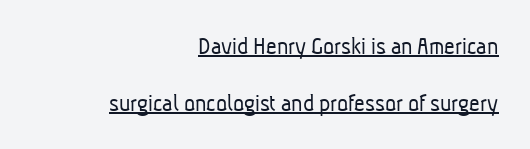
The image shows 26 px text type; set right-aligned, loose line spacing (2.18x), normal letter spacing, underlined.
